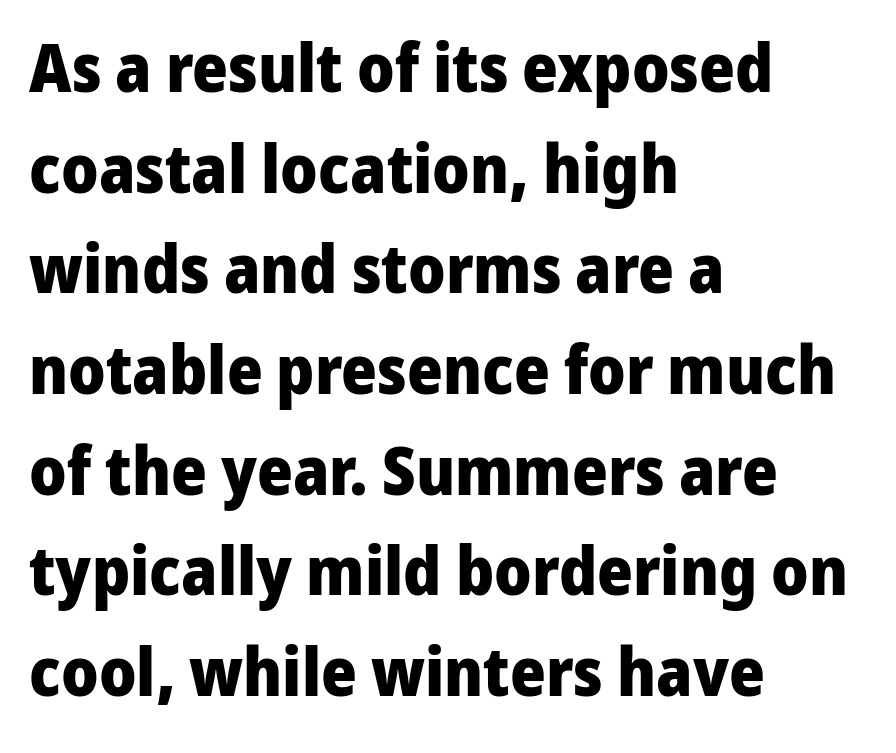
Q: Is the text bold? A: Yes.
Q: Is the text italic (slanted)? A: No, it is upright.
Q: Is the typeface a serif or a sans-serif typeface? A: Sans-serif.
Q: Is the text underlined? A: No.
Q: How is the paragraph aligned? A: Left-aligned.
Q: Is the spacing between letters normal or unusually wide? A: Normal.
Q: Is the spacing between lines tight, normal or loose? A: Normal.
Q: Width (condensed, normal, or wide)? A: Normal.
Q: Stroke contrast? A: Low.
Q: x-height? A: Medium.
Q: Monospaced? A: No.
